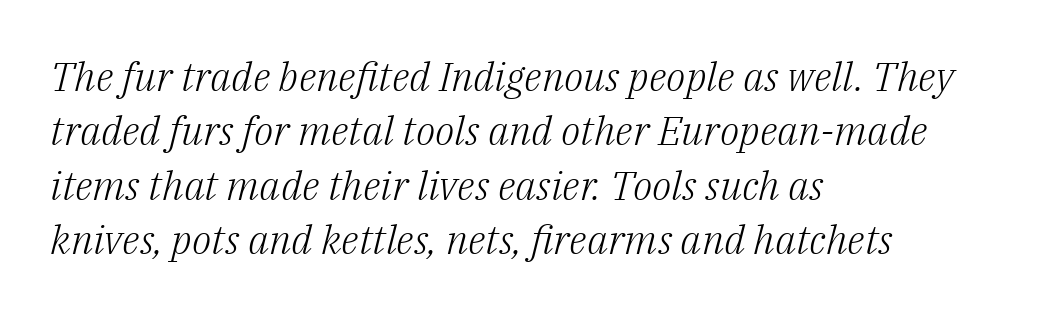
The rag falls on the right side of this text block. You could not count columns in this text — the font is proportionally spaced. Words float on clear page, feet unadorned. In terms of posture, this sample is oblique. You could call the tracking neutral — neither tight nor loose.
